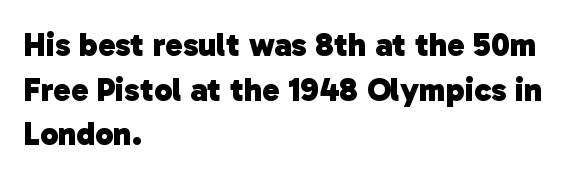
The font is running at its bold setting. The characters display no serif detailing; their extremities are plain. The line texture is even and compact thanks to regular tracking. Proportional: the letters do not fall into vertical columns.
